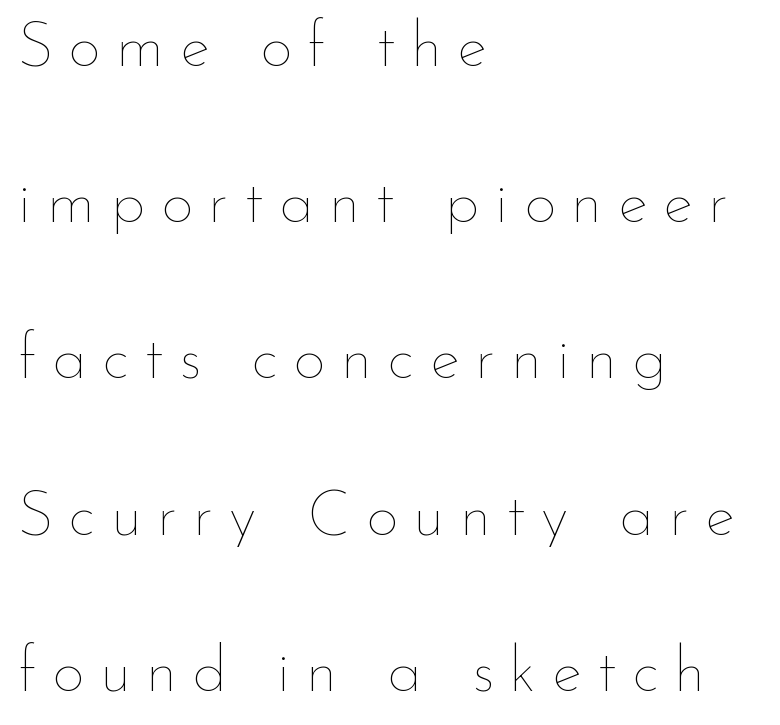
The image shows 63 px thin type, upright; set left-aligned, loose line spacing (2.48x), unusually wide letter spacing (+0.25 em), not underlined; low stroke contrast and a small x-height.
